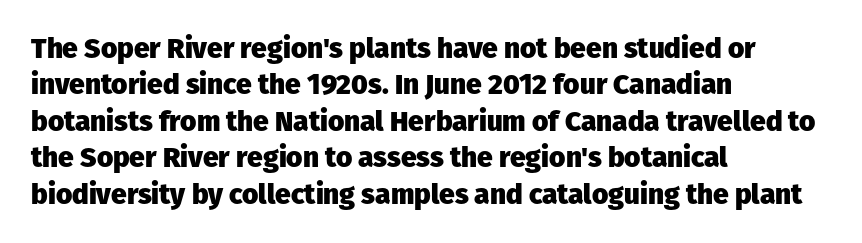
{"serif": "no", "italic": "no", "bold": "yes", "weight": "heavy", "width": "normal", "stroke_contrast": "low", "x_height": "medium", "monospaced": "no", "underline": "no", "align": "left", "line_spacing": "normal", "line_spacing_ratio": 1.3, "letter_spacing": "normal", "letter_spacing_em": 0.0, "glyph_px": 28}
